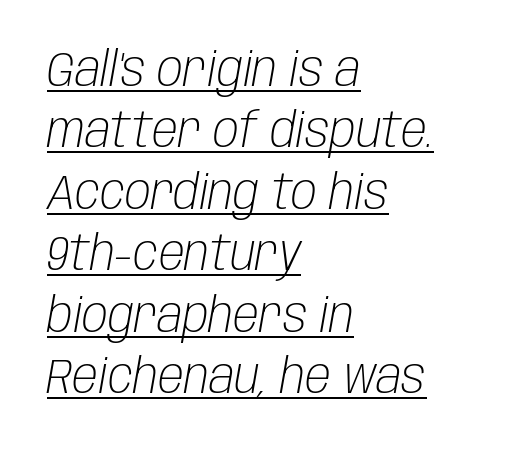
The image shows 48 px light, condensed type, italic (leaning right); set left-aligned, normal line spacing (1.28x), normal letter spacing, underlined; low stroke contrast and a large x-height.
